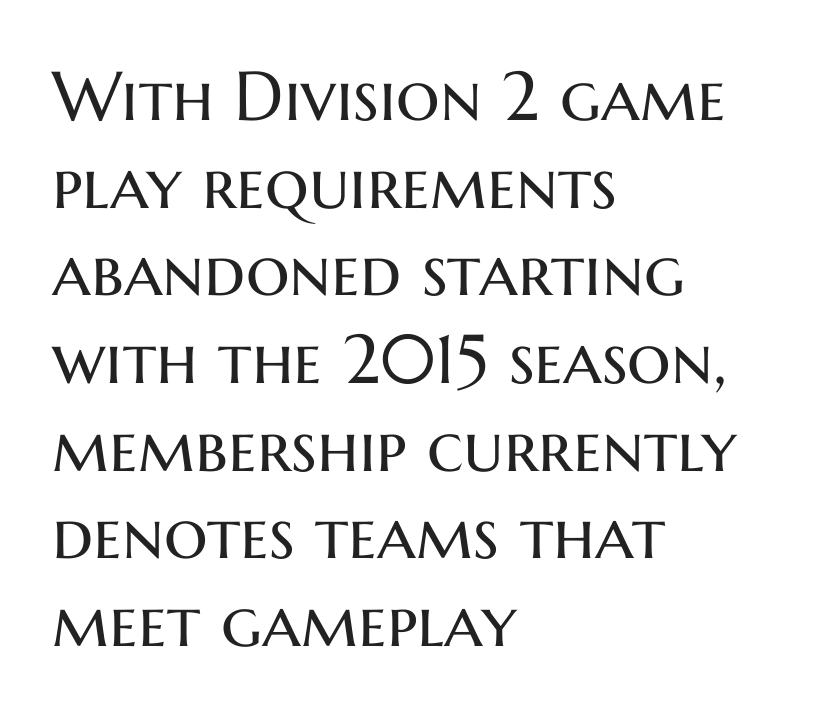
{"serif": "no", "italic": "no", "bold": "no", "weight": "regular", "width": "normal", "stroke_contrast": "medium", "x_height": "medium", "monospaced": "no", "underline": "no", "align": "left", "line_spacing": "normal", "line_spacing_ratio": 1.27, "letter_spacing": "normal", "letter_spacing_em": 0.0, "glyph_px": 69}
